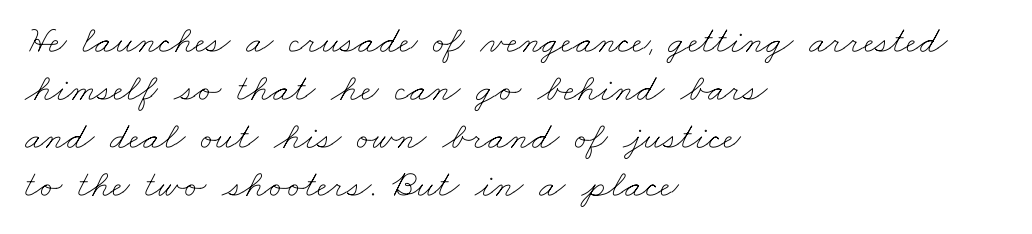
The image shows 39 px thin, wide type; set left-aligned, line spacing 1.23x, normal letter spacing, not underlined; low stroke contrast and a small x-height.
